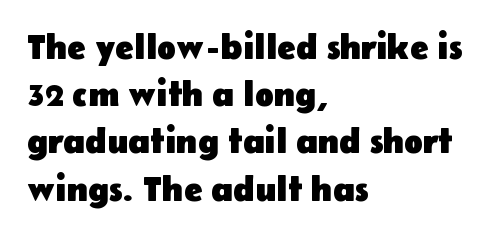
The image shows 35 px heavy sans-serif type, upright; set left-aligned, normal line spacing (1.35x), normal letter spacing, not underlined; low stroke contrast and a medium x-height.
